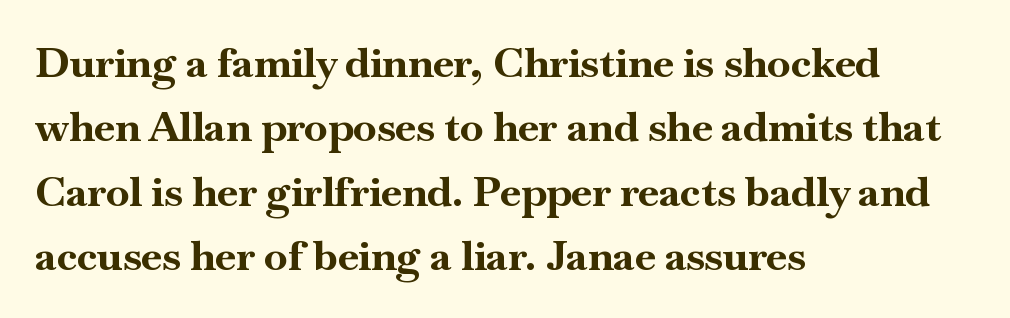
The letters are bold, with thick, heavy strokes. The lettering holds an erect, upright posture throughout. These lines are rendered in a variable-pitch font. I'd call this a serif setting — the letters wear small feet. Check under the words: just untouched page. Each word holds together tightly as a unit, with standard inter-letter gaps.
